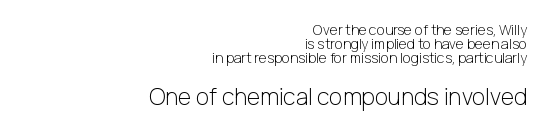
Q: Is the text bold? A: No.
Q: Is the text italic (slanted)? A: No, it is upright.
Q: Is the text underlined? A: No.
Q: How is the paragraph aligned? A: Right-aligned.
Q: Is the spacing between letters normal or unusually wide? A: Normal.
Q: Is the spacing between lines tight, normal or loose? A: Tight.
Q: Which block of text is set in a larger size, the first (top) or the second (bottom)? A: The second (bottom) one.
